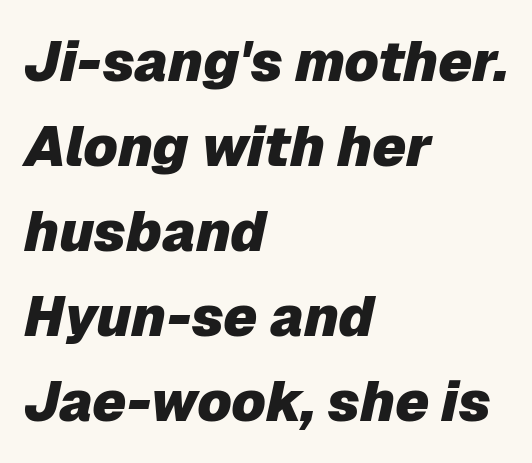
{"italic": "yes", "lean": "right", "slant_degrees": 12, "bold": "yes", "weight": "heavy", "width": "normal", "stroke_contrast": "low", "x_height": "medium", "monospaced": "no", "underline": "no", "align": "left", "line_spacing": "normal", "line_spacing_ratio": 1.52, "letter_spacing": "normal", "letter_spacing_em": 0.0, "glyph_px": 56}
